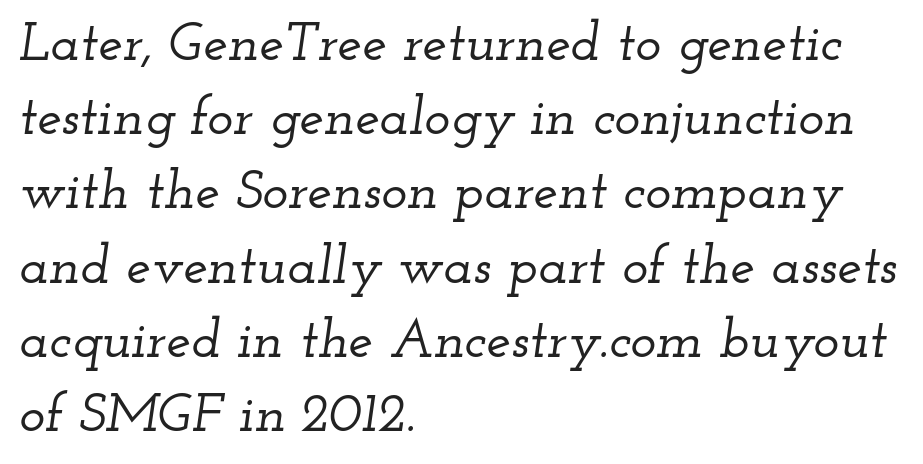
Beneath every word, the page is bare. Spacing between characters is what you'd get straight out of the box. Varying glyph widths throughout — classic text-font behaviour. The paragraph shown leans on its left margin. Little horizontal feet cap the strokes, marking this as serif type. Would a proofreader flag this as italicized? Yes.
